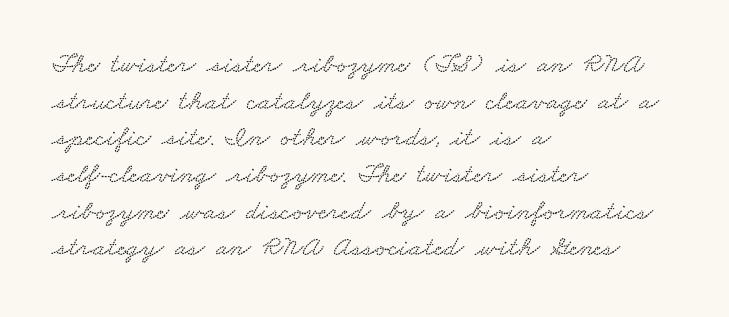
{"width": "wide", "stroke_contrast": "low", "x_height": "small", "monospaced": "no", "underline": "no", "align": "left", "line_spacing": "normal", "line_spacing_ratio": 1.31, "letter_spacing": "normal", "letter_spacing_em": 0.0, "glyph_px": 28}
